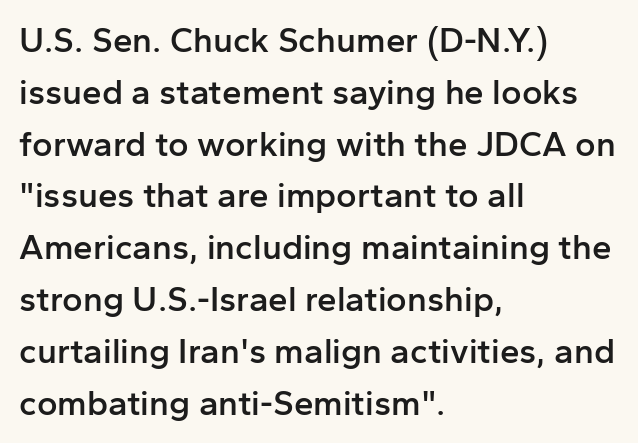
{"serif": "no", "italic": "no", "bold": "semi", "weight": "semibold", "width": "normal", "stroke_contrast": "low", "x_height": "medium", "monospaced": "no", "underline": "no", "align": "left", "line_spacing": "normal", "line_spacing_ratio": 1.48, "letter_spacing": "normal", "letter_spacing_em": 0.0, "glyph_px": 35}
